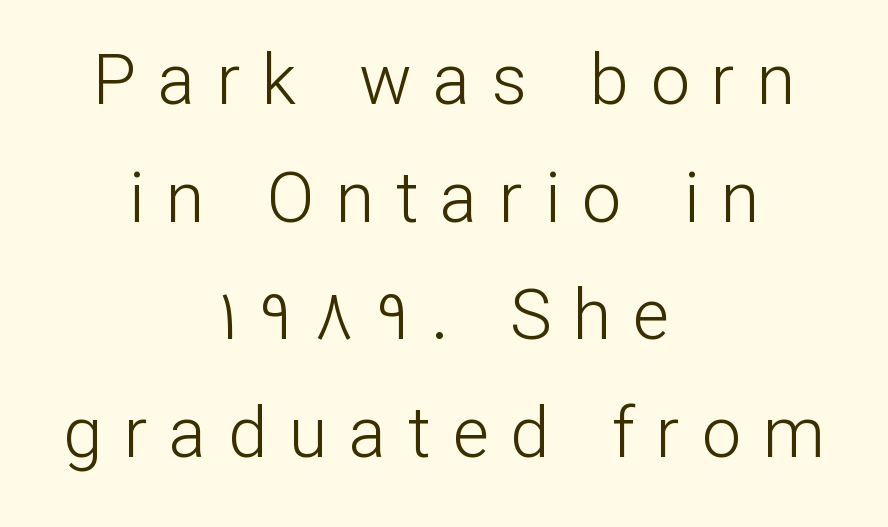
Q: Is the text bold? A: No.
Q: Is the text italic (slanted)? A: No, it is upright.
Q: Is the typeface a serif or a sans-serif typeface? A: Sans-serif.
Q: Is the text underlined? A: No.
Q: How is the paragraph aligned? A: Centered.
Q: Is the spacing between letters normal or unusually wide? A: Unusually wide.
Q: Is the spacing between lines tight, normal or loose? A: Normal.
Q: Width (condensed, normal, or wide)? A: Normal.
Q: Stroke contrast? A: Low.
Q: x-height? A: Medium.
Q: Monospaced? A: No.
